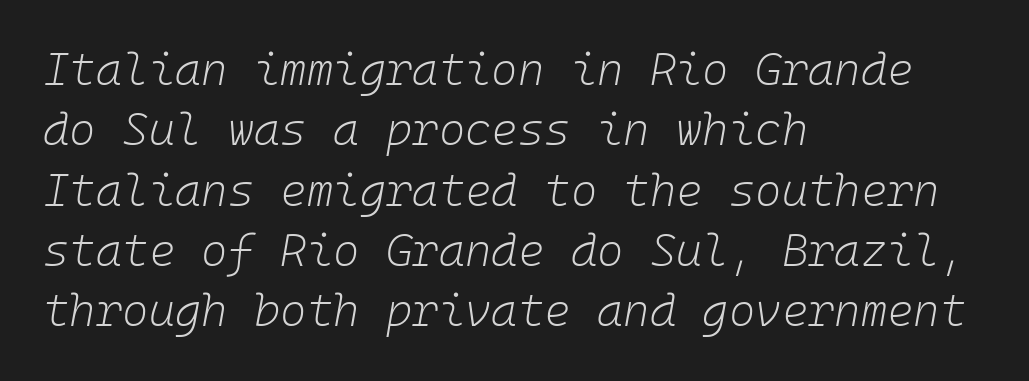
Q: Is the text bold? A: No.
Q: Is the text italic (slanted)? A: Yes, it leans right by about 10 degrees.
Q: Is the text underlined? A: No.
Q: How is the paragraph aligned? A: Left-aligned.
Q: Is the spacing between letters normal or unusually wide? A: Normal.
Q: Is the spacing between lines tight, normal or loose? A: Normal.
Q: Width (condensed, normal, or wide)? A: Normal.
Q: Stroke contrast? A: Low.
Q: x-height? A: Medium.
Q: Monospaced? A: Yes.
